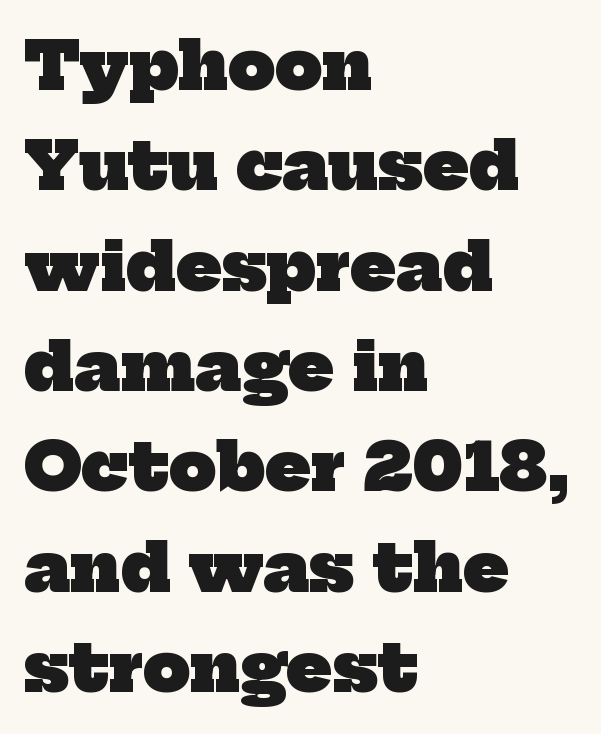
{"serif": "yes", "bold": "yes", "weight": "heavy", "width": "normal", "stroke_contrast": "low", "x_height": "medium", "monospaced": "no", "underline": "no", "align": "left", "line_spacing": "normal", "line_spacing_ratio": 1.52, "letter_spacing": "normal", "letter_spacing_em": 0.0, "glyph_px": 66}
